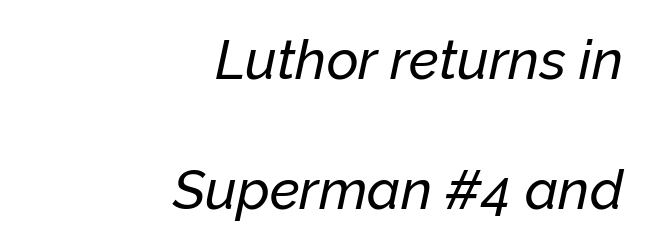
The image shows 55 px text type, italic (leaning right); set right-aligned, loose line spacing (2.36x), normal letter spacing, not underlined; low stroke contrast and a medium x-height.
